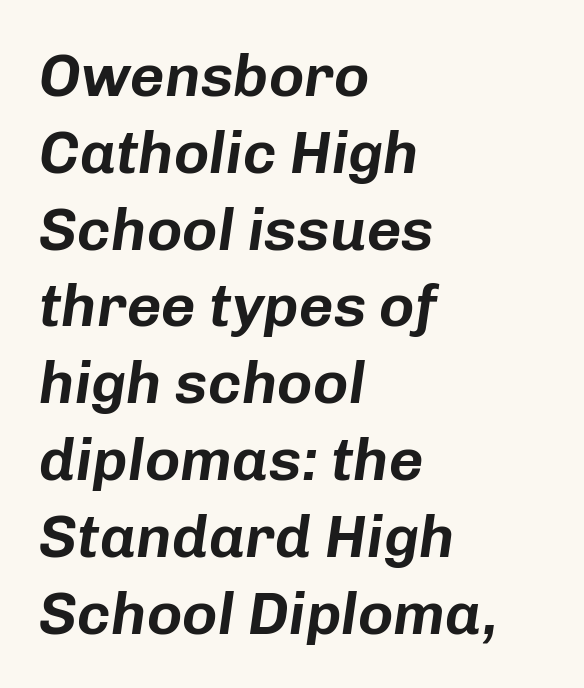
The glyphs are unaccompanied by any horizontal stroke below them. Each word holds together tightly as a unit, with standard inter-letter gaps. The font's italic variant was chosen for this text. The rendering uses a moderate line-height, typical for paragraphs. The paragraph shown leans on its left margin. Note the varied advance widths — an 'i' is clearly narrower than an 'm'.
